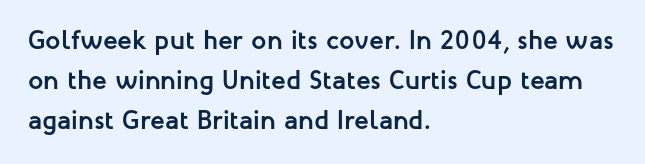
Q: Is the text bold? A: Yes.
Q: Is the text italic (slanted)? A: No, it is upright.
Q: Is the text underlined? A: No.
Q: How is the paragraph aligned? A: Left-aligned.
Q: Is the spacing between letters normal or unusually wide? A: Normal.
Q: Is the spacing between lines tight, normal or loose? A: Normal.
